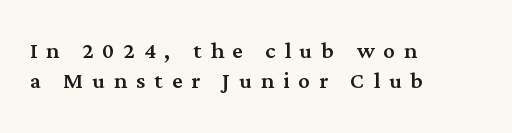
The image shows 29 px serif type, upright; set left-aligned, tight line spacing (1.03x), unusually wide letter spacing (+0.31 em), not underlined; medium stroke contrast and a medium x-height.
